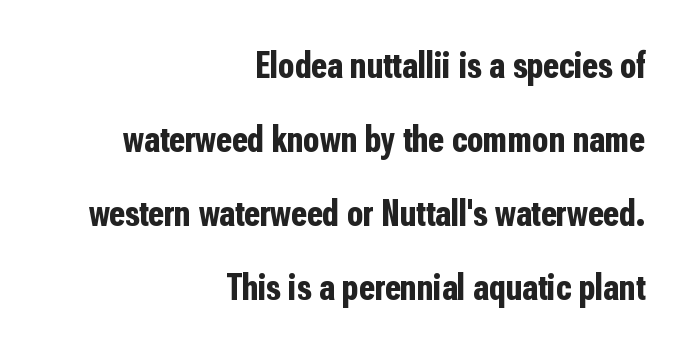
The image shows 37 px bold, condensed sans-serif type, upright; set right-aligned, loose line spacing (2.0x), normal letter spacing, not underlined; low stroke contrast and a medium x-height.
